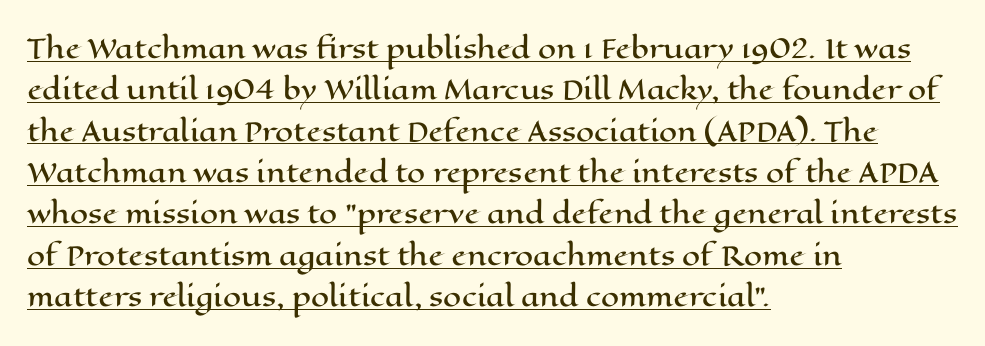
This sample carries an underscore along the baseline area. The axis of the letterforms is exactly vertical. Line beginnings align vertically; line endings do not. Short note: letters normally spaced.
